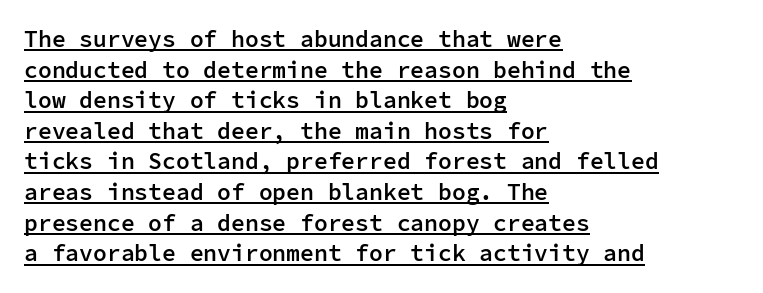
The image shows 23 px text type, upright; set left-aligned, normal line spacing (1.33x), normal letter spacing, underlined.
